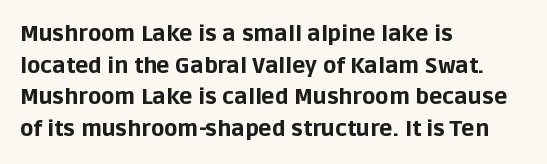
{"italic": "no", "bold": "yes", "underline": "no", "align": "left", "line_spacing": "normal", "line_spacing_ratio": 1.44, "letter_spacing": "normal", "letter_spacing_em": 0.0, "glyph_px": 22}
